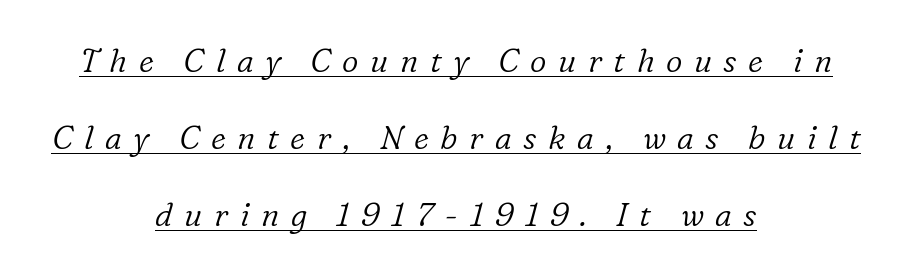
The image shows 32 px light serif type, italic (leaning right); set centered, loose line spacing (2.41x), unusually wide letter spacing (+0.36 em), underlined; low stroke contrast and a medium x-height.
